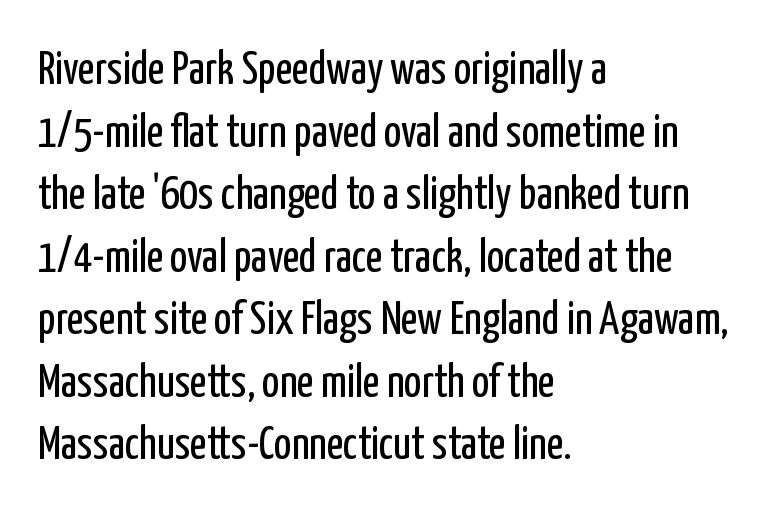
This rendering features lettering with no underline. How would I describe the line gaps? Plain and ordinary. Check where the strokes stop: nothing finishes them off — pure sans. These lines were composed using upright roman letters.
